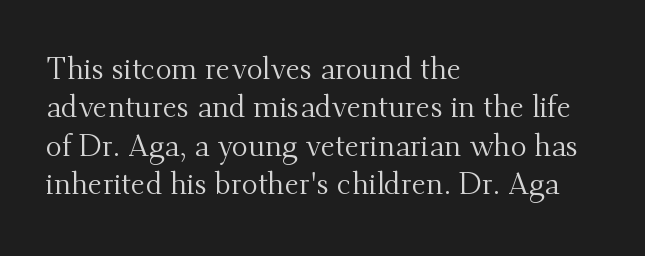
Q: Is the text bold? A: No.
Q: Is the text italic (slanted)? A: No, it is upright.
Q: Is the typeface a serif or a sans-serif typeface? A: Serif.
Q: Is the text underlined? A: No.
Q: How is the paragraph aligned? A: Left-aligned.
Q: Is the spacing between letters normal or unusually wide? A: Normal.
Q: Is the spacing between lines tight, normal or loose? A: Normal.
Q: Width (condensed, normal, or wide)? A: Normal.
Q: Stroke contrast? A: Medium.
Q: x-height? A: Small.
Q: Monospaced? A: No.
